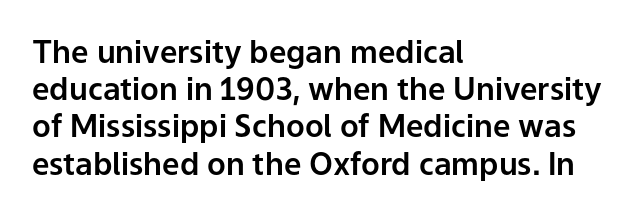
The image shows 31 px sans-serif type, upright; set left-aligned, line spacing 1.2x, normal letter spacing, not underlined; low stroke contrast and a medium x-height.
